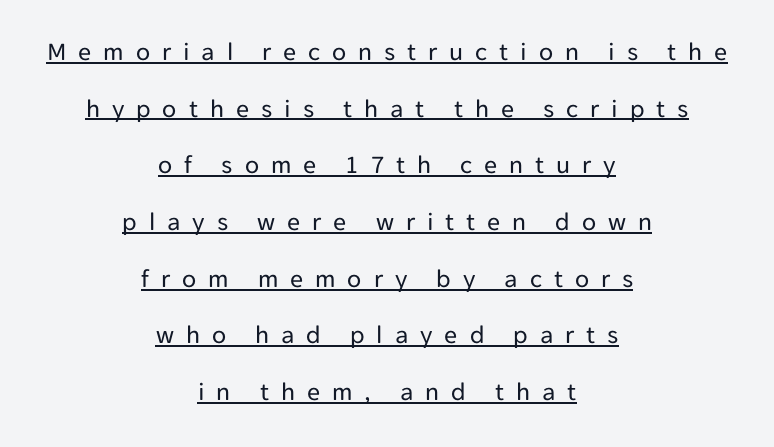
The space between consecutive lines is lavish. Is the stroke heavy? The answer is a plain regular-or-lighter. Caption: multi-line text, centered on the measure. You can tell it's not italic because the verticals are truly vertical. The gaps between neighbouring characters are conspicuously large.
